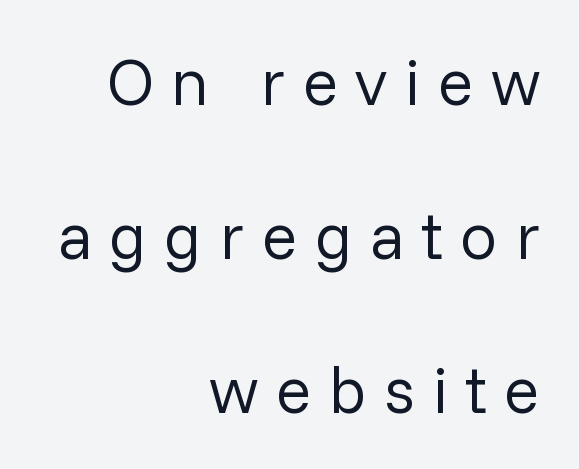
Q: Is the text bold? A: No.
Q: Is the text italic (slanted)? A: No, it is upright.
Q: Is the typeface a serif or a sans-serif typeface? A: Sans-serif.
Q: Is the text underlined? A: No.
Q: How is the paragraph aligned? A: Right-aligned.
Q: Is the spacing between letters normal or unusually wide? A: Unusually wide.
Q: Is the spacing between lines tight, normal or loose? A: Loose.
Q: Width (condensed, normal, or wide)? A: Normal.
Q: Stroke contrast? A: Low.
Q: x-height? A: Medium.
Q: Monospaced? A: No.
